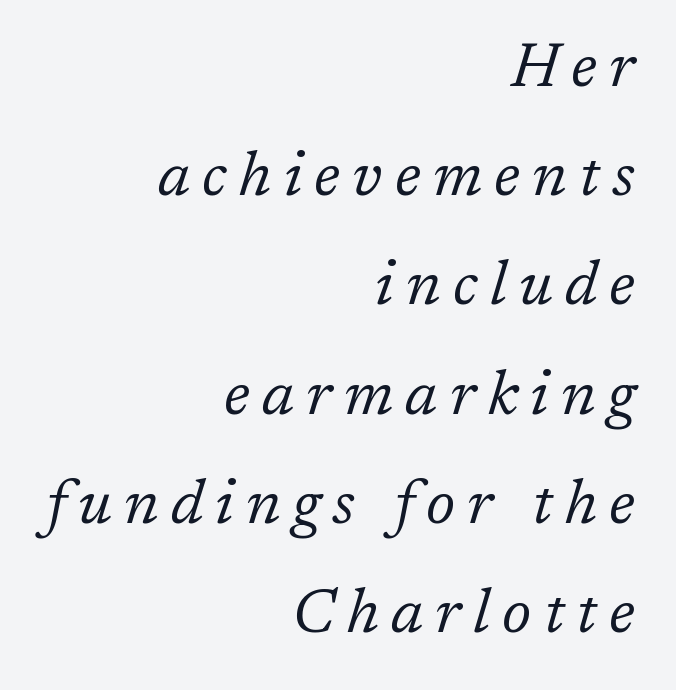
The image shows 61 px regular-weight serif type, italic (leaning right); set right-aligned, line spacing 1.79x, unusually wide letter spacing (+0.2 em), not underlined; low stroke contrast and a medium x-height.
